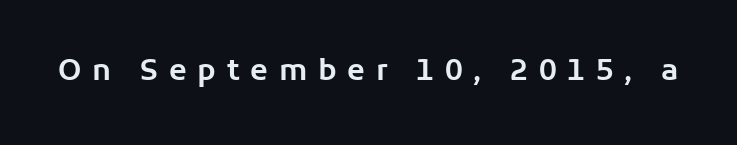
The image shows 29 px sans-serif type, upright; set unusually wide letter spacing (+0.37 em), not underlined; low stroke contrast and a medium x-height.
